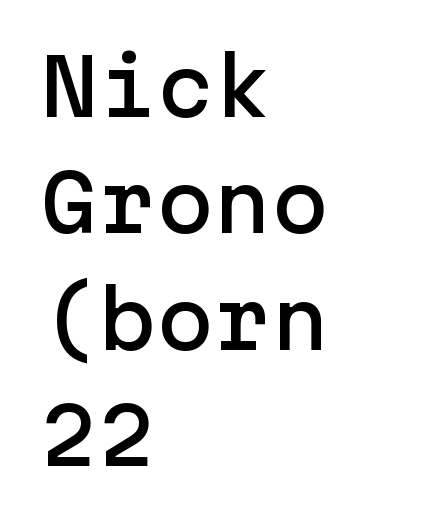
{"serif": "no", "italic": "no", "width": "normal", "stroke_contrast": "low", "x_height": "medium", "underline": "no", "align": "left", "line_spacing": "normal", "line_spacing_ratio": 1.51, "letter_spacing": "normal", "letter_spacing_em": 0.0, "glyph_px": 77}
